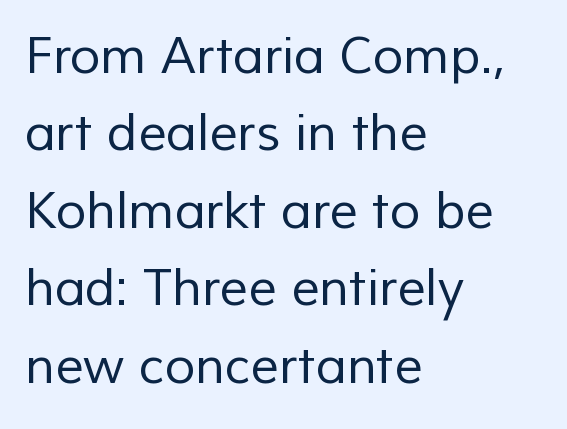
Leading: standard. In terms of letterform style, serifs are entirely absent. The face used here is proportionally spaced, like ordinary book or web type. Line beginnings align vertically; line endings do not. The strip under each line holds only bare page.
